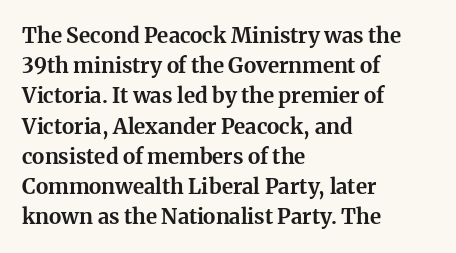
The image shows 21 px bold type, upright; set left-aligned, normal line spacing (1.44x), normal letter spacing, not underlined.
